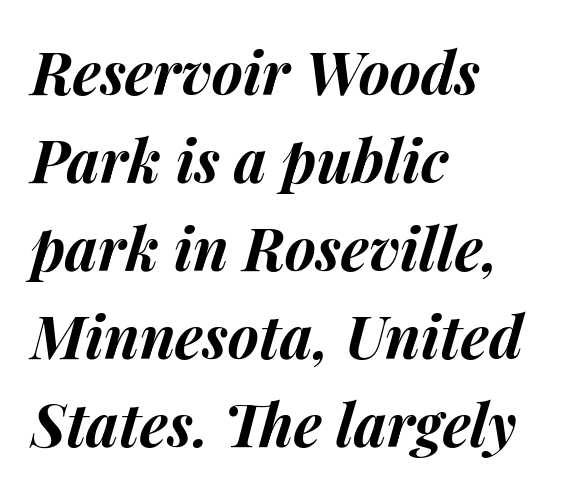
Q: Is the text bold? A: Yes.
Q: Is the text italic (slanted)? A: Yes, it leans right by about 14 degrees.
Q: Is the text underlined? A: No.
Q: How is the paragraph aligned? A: Left-aligned.
Q: Is the spacing between letters normal or unusually wide? A: Normal.
Q: Is the spacing between lines tight, normal or loose? A: Normal.
Q: Width (condensed, normal, or wide)? A: Normal.
Q: Stroke contrast? A: Medium.
Q: x-height? A: Medium.
Q: Monospaced? A: No.
